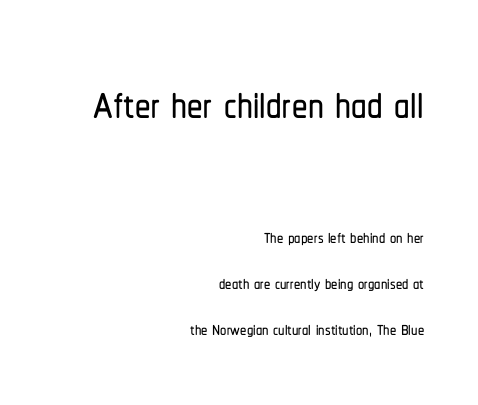
Q: Is the text italic (slanted)? A: No, it is upright.
Q: Is the typeface a serif or a sans-serif typeface? A: Sans-serif.
Q: Is the text underlined? A: No.
Q: How is the paragraph aligned? A: Right-aligned.
Q: Is the spacing between letters normal or unusually wide? A: Normal.
Q: Which block of text is set in a larger size, the first (top) or the second (bottom)? A: The first (top) one.
Q: Width (condensed, normal, or wide)? A: Condensed.
Q: Stroke contrast? A: Low.
Q: x-height? A: Medium.
Q: Monospaced? A: No.
